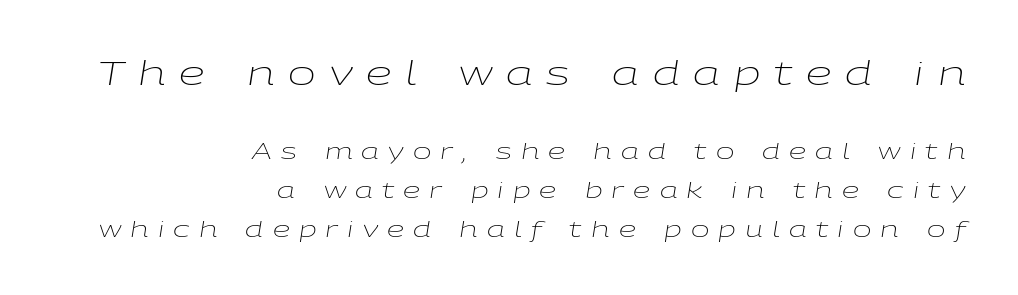
Q: Is the text bold? A: No.
Q: Is the text italic (slanted)? A: Yes, it leans right by about 9 degrees.
Q: Is the text underlined? A: No.
Q: How is the paragraph aligned? A: Right-aligned.
Q: Is the spacing between letters normal or unusually wide? A: Unusually wide.
Q: Which block of text is set in a larger size, the first (top) or the second (bottom)? A: The first (top) one.
Q: Width (condensed, normal, or wide)? A: Wide.
Q: Stroke contrast? A: Low.
Q: x-height? A: Medium.
Q: Monospaced? A: No.
